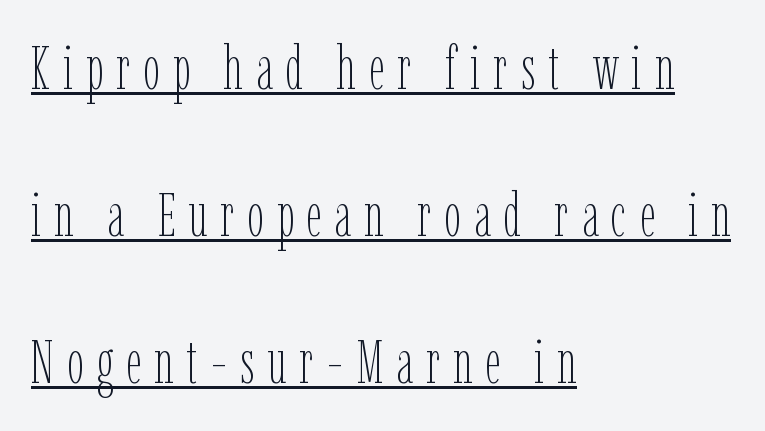
Q: Is the text bold? A: No.
Q: Is the text italic (slanted)? A: No, it is upright.
Q: Is the text underlined? A: Yes.
Q: How is the paragraph aligned? A: Left-aligned.
Q: Is the spacing between letters normal or unusually wide? A: Unusually wide.
Q: Is the spacing between lines tight, normal or loose? A: Loose.
Q: Width (condensed, normal, or wide)? A: Condensed.
Q: Stroke contrast? A: Low.
Q: x-height? A: Medium.
Q: Monospaced? A: No.
